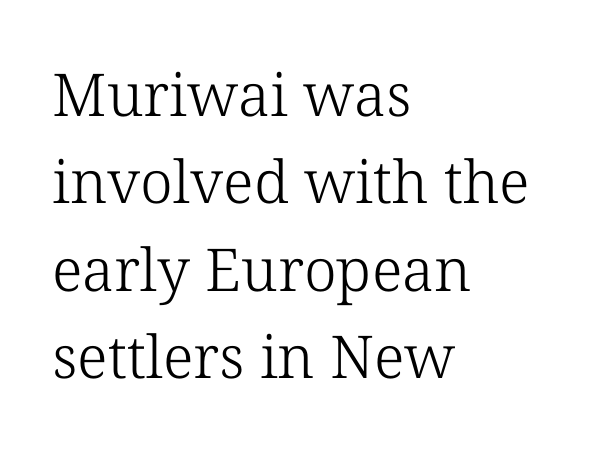
{"serif": "yes", "bold": "no", "weight": "light", "width": "normal", "stroke_contrast": "low", "x_height": "medium", "monospaced": "no", "underline": "no", "align": "left", "line_spacing": "normal", "line_spacing_ratio": 1.48, "letter_spacing": "normal", "letter_spacing_em": 0.0, "glyph_px": 59}
